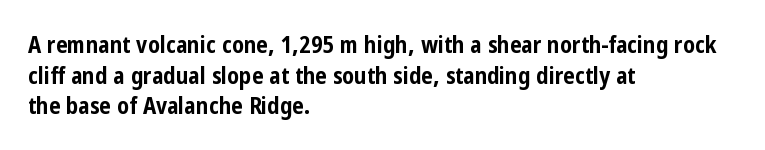
The image shows 23 px bold type, upright; set left-aligned, normal line spacing (1.33x), normal letter spacing, not underlined.
